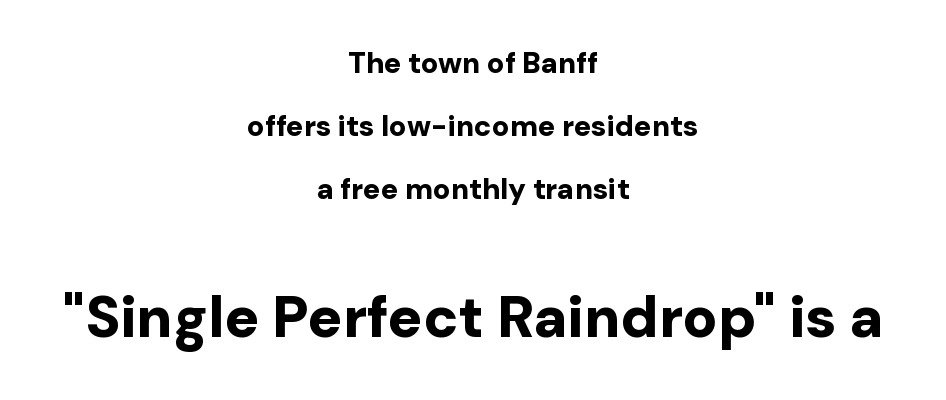
{"serif": "no", "italic": "no", "bold": "yes", "weight": "bold", "width": "normal", "stroke_contrast": "low", "x_height": "medium", "monospaced": "no", "underline": "no", "align": "center", "line_spacing": "loose", "line_spacing_ratio": 2.17, "letter_spacing": "normal", "letter_spacing_em": 0.0, "larger_block": "second", "size_ratio": 2.0, "glyph_px": 58}
